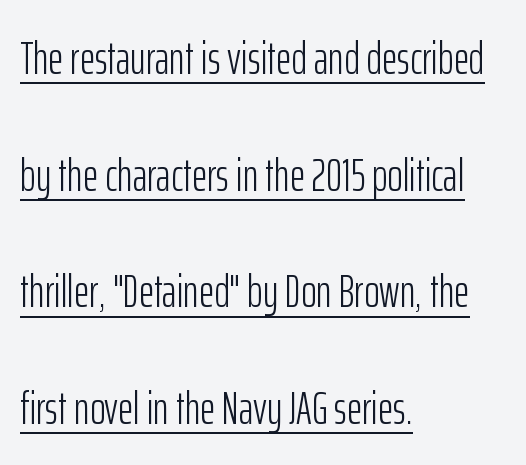
{"serif": "no", "italic": "no", "bold": "no", "weight": "light", "width": "condensed", "stroke_contrast": "low", "x_height": "medium", "monospaced": "no", "underline": "yes", "align": "left", "line_spacing": "loose", "line_spacing_ratio": 2.48, "letter_spacing": "normal", "letter_spacing_em": 0.0, "glyph_px": 47}
